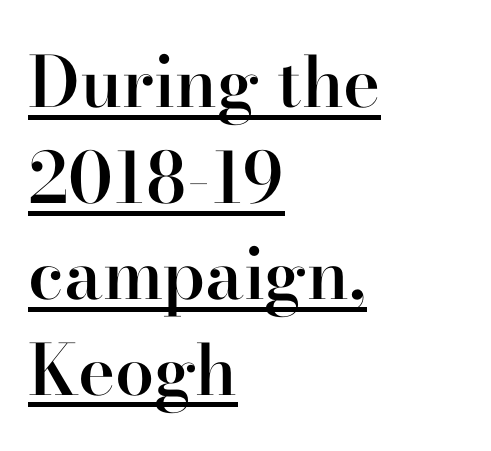
Q: Is the text bold? A: Semi-bold.
Q: Is the text italic (slanted)? A: No, it is upright.
Q: Is the typeface a serif or a sans-serif typeface? A: Serif.
Q: Is the text underlined? A: Yes.
Q: How is the paragraph aligned? A: Left-aligned.
Q: Is the spacing between letters normal or unusually wide? A: Normal.
Q: Is the spacing between lines tight, normal or loose? A: Normal.
Q: Width (condensed, normal, or wide)? A: Normal.
Q: Stroke contrast? A: High.
Q: x-height? A: Small.
Q: Monospaced? A: No.
